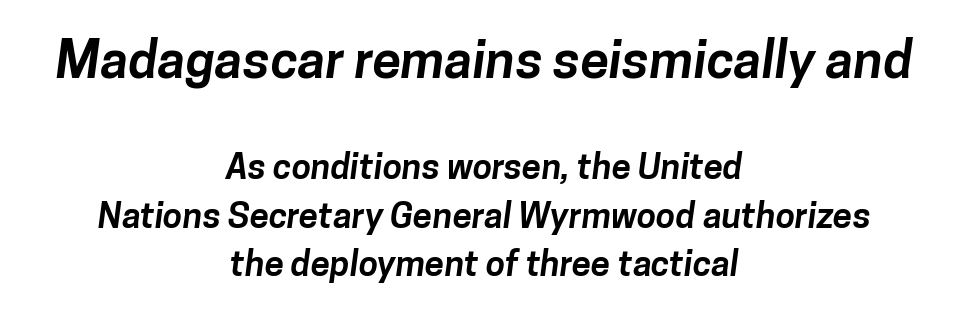
The rendering uses natural spacing where letterforms have individual widths. The face used here has the dense, thick strokes of a bold. The line texture is even and compact thanks to regular tracking. I'd call this a sans setting — the letters go barefoot. These lines sit exactly where default settings would place them.
